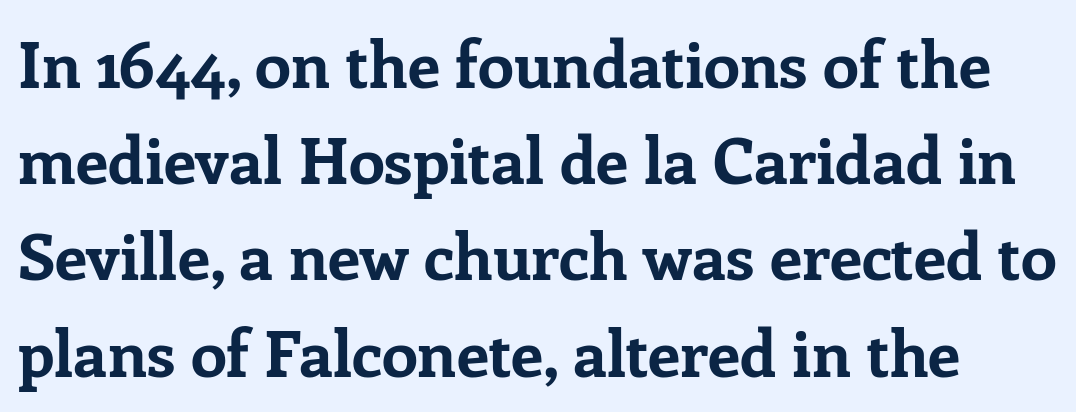
In terms of leading, this rendering sits right in the middle. Posture: upright roman. A typesetter would call this zero additional tracking. To sum up the face: it has serifs. Clear beneath every line of the passage.
